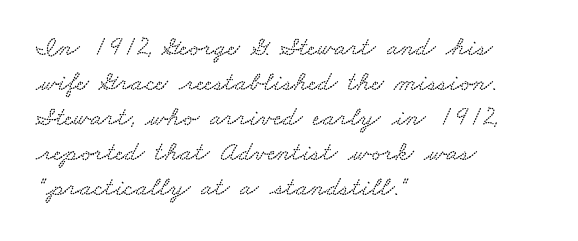
The image shows 27 px text type; set left-aligned, normal line spacing (1.3x), normal letter spacing, not underlined.
